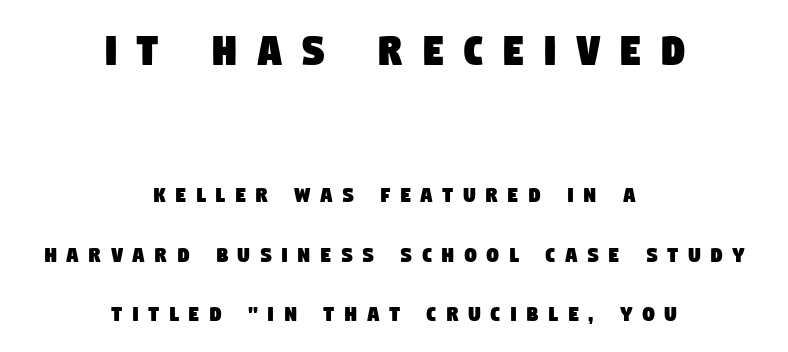
Q: Is the typeface a serif or a sans-serif typeface? A: Sans-serif.
Q: Is the text underlined? A: No.
Q: How is the paragraph aligned? A: Centered.
Q: Is the spacing between letters normal or unusually wide? A: Unusually wide.
Q: Is the spacing between lines tight, normal or loose? A: Loose.
Q: Which block of text is set in a larger size, the first (top) or the second (bottom)? A: The first (top) one.
Q: Width (condensed, normal, or wide)? A: Condensed.
Q: Stroke contrast? A: Low.
Q: x-height? A: Large.
Q: Monospaced? A: No.
